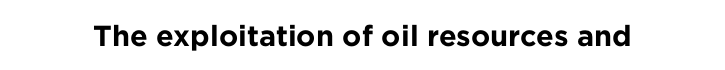
{"serif": "no", "italic": "no", "bold": "yes", "weight": "bold", "width": "normal", "stroke_contrast": "low", "x_height": "medium", "monospaced": "no", "underline": "no", "letter_spacing": "normal", "letter_spacing_em": 0.0, "glyph_px": 29}
